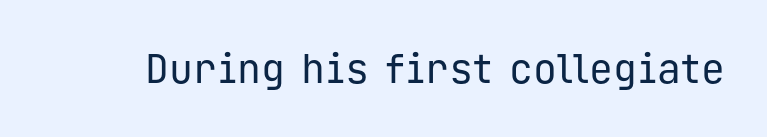
The image shows 40 px regular-weight sans-serif type, upright, monospaced; set normal letter spacing, not underlined; low stroke contrast and a medium x-height.
